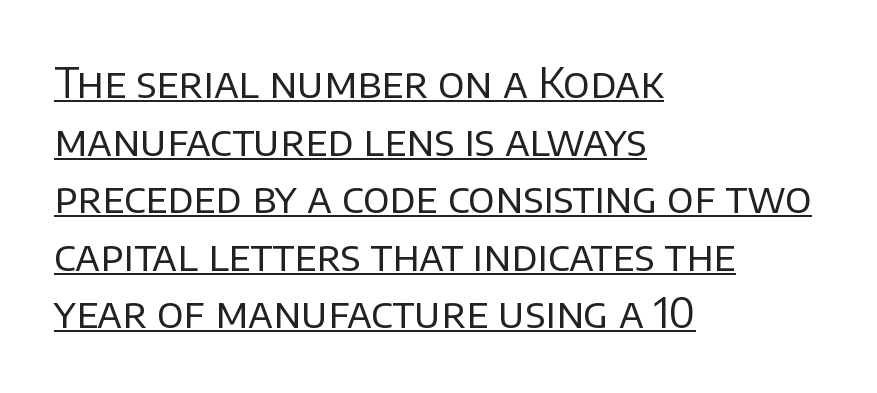
Is the block centered? No — it sits flush against the left margin. The typeface chosen for these lines omits serifs. What decoration does the sample have? An underline. A typesetter would call this proportional, since set widths differ per character.
